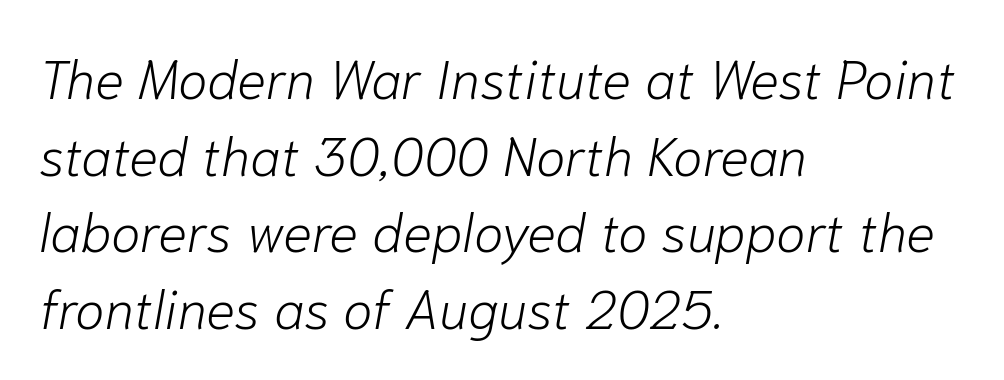
{"italic": "yes", "lean": "right", "slant_degrees": 10, "bold": "no", "weight": "light", "width": "normal", "stroke_contrast": "low", "x_height": "medium", "monospaced": "no", "underline": "no", "align": "left", "line_spacing": "normal", "line_spacing_ratio": 1.42, "letter_spacing": "normal", "letter_spacing_em": 0.0, "glyph_px": 54}
